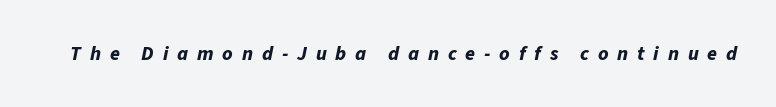
{"italic": "yes", "lean": "right", "slant_degrees": 11, "bold": "yes", "underline": "no", "letter_spacing": "wide", "letter_spacing_em": 0.44, "glyph_px": 20}
